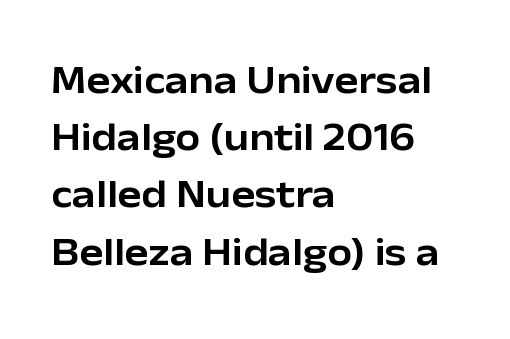
The image shows 40 px sans-serif type, upright; set left-aligned, normal line spacing (1.43x), normal letter spacing, not underlined; low stroke contrast and a medium x-height.
